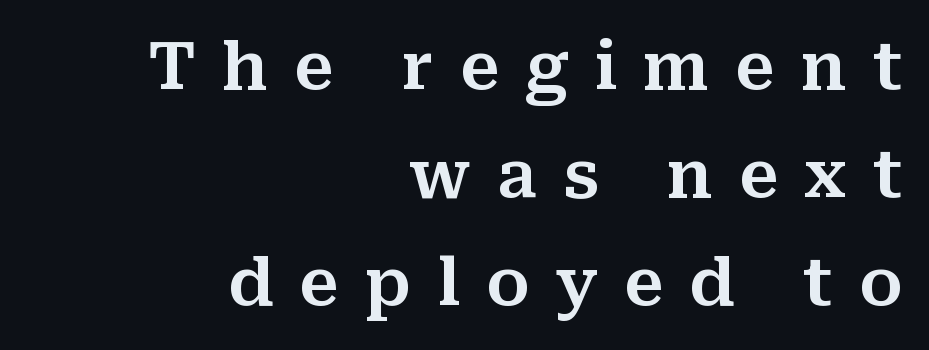
{"serif": "yes", "italic": "no", "width": "normal", "stroke_contrast": "medium", "x_height": "medium", "monospaced": "no", "underline": "no", "align": "right", "line_spacing": "normal", "line_spacing_ratio": 1.64, "letter_spacing": "wide", "letter_spacing_em": 0.39, "glyph_px": 66}
